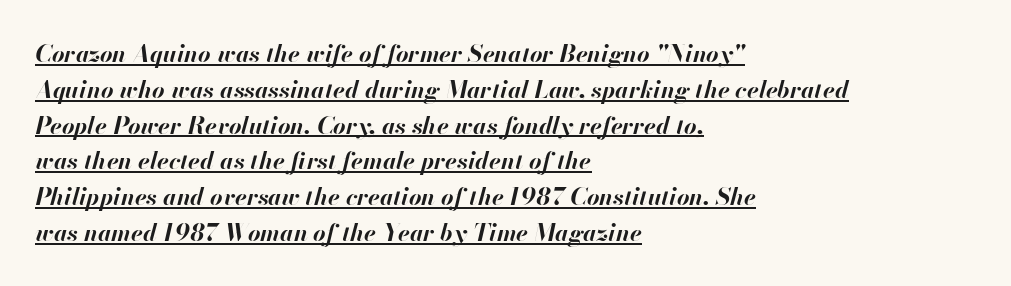
Q: Is the text bold? A: Yes.
Q: Is the text italic (slanted)? A: Yes, it leans right by about 13 degrees.
Q: Is the text underlined? A: Yes.
Q: How is the paragraph aligned? A: Left-aligned.
Q: Is the spacing between letters normal or unusually wide? A: Normal.
Q: Is the spacing between lines tight, normal or loose? A: Normal.
